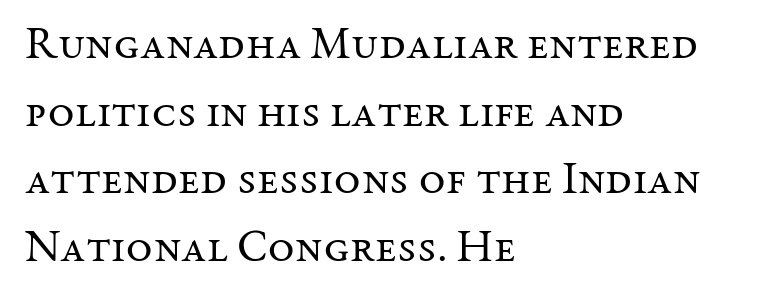
The letters advance in unequal steps, a hallmark of proportional type. Which margin do the lines hug? The left one — the right edge is uneven. There is no visible air inserted between adjacent glyphs. The passage shown is not bold in any degree.
